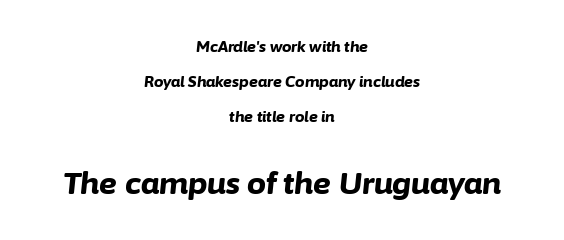
Q: Is the text bold? A: Yes.
Q: Is the text italic (slanted)? A: Yes, it leans right by about 6 degrees.
Q: Is the text underlined? A: No.
Q: How is the paragraph aligned? A: Centered.
Q: Is the spacing between letters normal or unusually wide? A: Normal.
Q: Is the spacing between lines tight, normal or loose? A: Loose.
Q: Which block of text is set in a larger size, the first (top) or the second (bottom)? A: The second (bottom) one.
Q: Width (condensed, normal, or wide)? A: Normal.
Q: Stroke contrast? A: Low.
Q: x-height? A: Medium.
Q: Monospaced? A: No.
